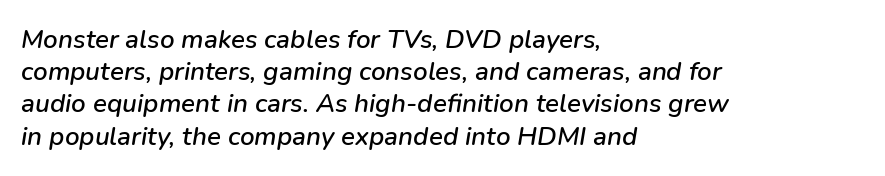
{"italic": "yes", "lean": "right", "slant_degrees": 9, "underline": "no", "align": "left", "line_spacing_ratio": 1.24, "letter_spacing": "normal", "letter_spacing_em": 0.0, "glyph_px": 26}
